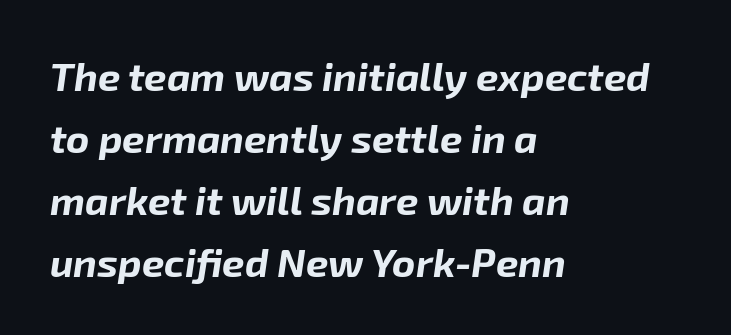
Q: Is the text bold? A: Yes.
Q: Is the text italic (slanted)? A: Yes, it leans right by about 8 degrees.
Q: Is the text underlined? A: No.
Q: How is the paragraph aligned? A: Left-aligned.
Q: Is the spacing between letters normal or unusually wide? A: Normal.
Q: Is the spacing between lines tight, normal or loose? A: Normal.
Q: Width (condensed, normal, or wide)? A: Normal.
Q: Stroke contrast? A: Low.
Q: x-height? A: Medium.
Q: Monospaced? A: No.
